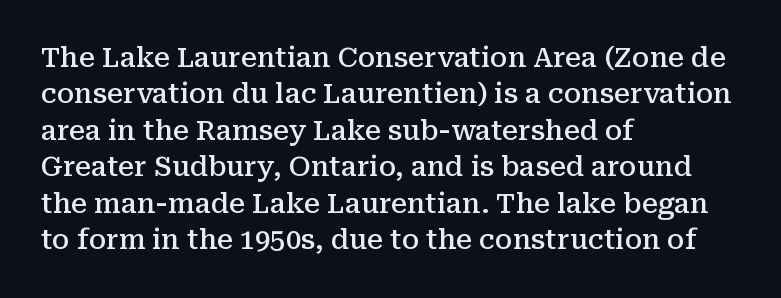
{"italic": "no", "bold": "semi", "underline": "no", "align": "left", "line_spacing": "normal", "line_spacing_ratio": 1.35, "letter_spacing": "normal", "letter_spacing_em": 0.0, "glyph_px": 27}
